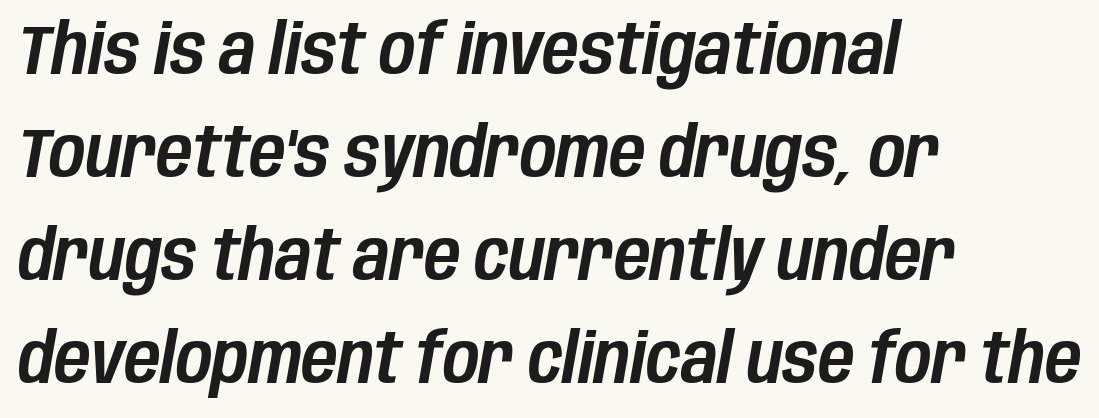
Q: Is the text italic (slanted)? A: Yes, it leans right by about 10 degrees.
Q: Is the text underlined? A: No.
Q: How is the paragraph aligned? A: Left-aligned.
Q: Is the spacing between letters normal or unusually wide? A: Normal.
Q: Is the spacing between lines tight, normal or loose? A: Normal.
Q: Width (condensed, normal, or wide)? A: Condensed.
Q: Stroke contrast? A: Low.
Q: x-height? A: Large.
Q: Monospaced? A: No.
